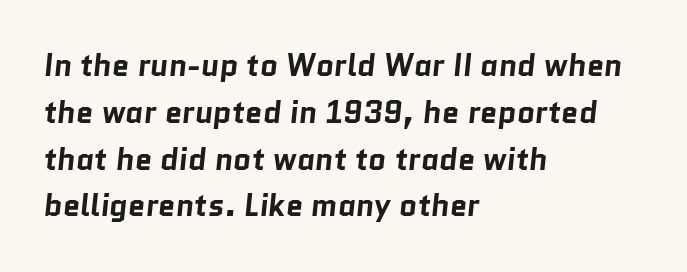
{"serif": "no", "bold": "yes", "weight": "bold", "width": "normal", "stroke_contrast": "low", "x_height": "medium", "monospaced": "no", "underline": "no", "align": "left", "line_spacing": "normal", "line_spacing_ratio": 1.51, "letter_spacing": "normal", "letter_spacing_em": 0.0, "glyph_px": 31}
